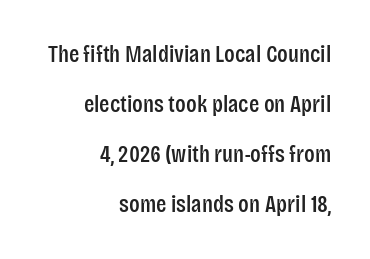
{"italic": "no", "underline": "no", "align": "right", "line_spacing": "loose", "line_spacing_ratio": 2.09, "letter_spacing": "normal", "letter_spacing_em": 0.0, "glyph_px": 24}
